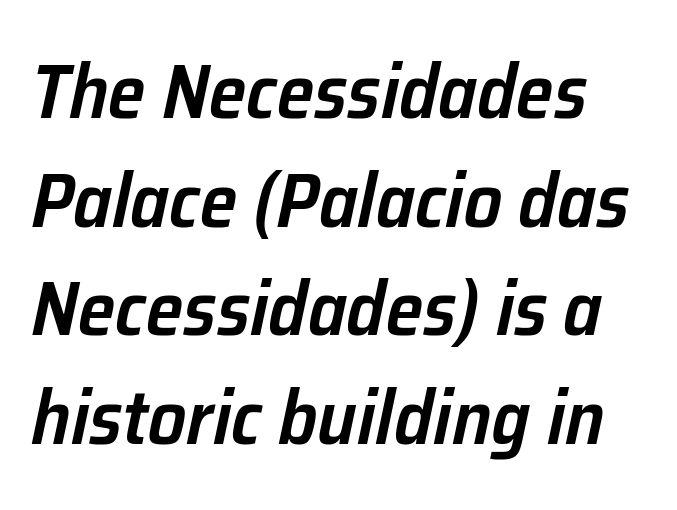
Do the characters align in a grid? No, the font is proportional. Nothing unusual about the tracking: characters are spaced as the font intends. Normally led — the rows are evenly, conventionally spaced. Designer's note — italics engaged.
